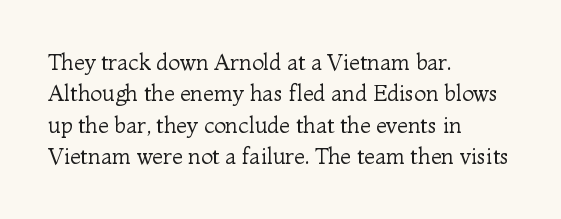
The line-height multiplier appears to be the usual default. The ragged edge is on the right, which tells us the setting is flush left. A typesetter would mark this as roman, not italic. This sample uses plain, unmodified letter spacing. No letter is thick-stroked: the sample isn't bold.
